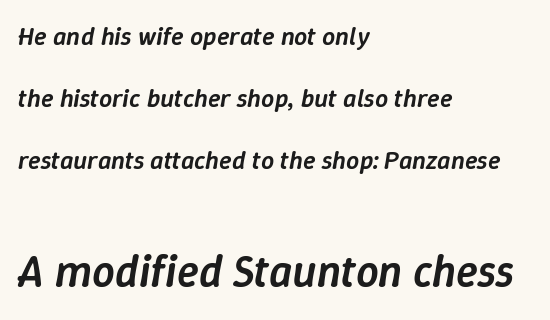
Q: Is the text bold? A: Semi-bold.
Q: Is the text italic (slanted)? A: Yes, it leans right by about 9 degrees.
Q: Is the text underlined? A: No.
Q: How is the paragraph aligned? A: Left-aligned.
Q: Is the spacing between letters normal or unusually wide? A: Normal.
Q: Is the spacing between lines tight, normal or loose? A: Loose.
Q: Which block of text is set in a larger size, the first (top) or the second (bottom)? A: The second (bottom) one.
Q: Width (condensed, normal, or wide)? A: Normal.
Q: Stroke contrast? A: Low.
Q: x-height? A: Medium.
Q: Monospaced? A: No.
